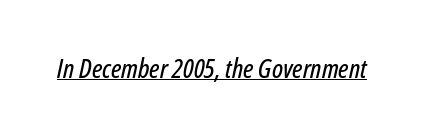
The image shows 27 px text type, italic (leaning right); set normal letter spacing, underlined.
